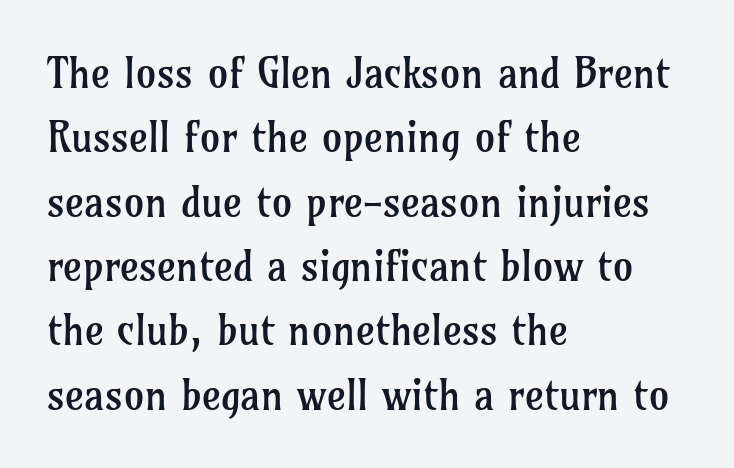
{"serif": "yes", "italic": "no", "bold": "no", "weight": "regular", "width": "normal", "stroke_contrast": "low", "x_height": "medium", "monospaced": "no", "underline": "no", "align": "left", "line_spacing": "normal", "line_spacing_ratio": 1.57, "letter_spacing": "normal", "letter_spacing_em": 0.0, "glyph_px": 41}
